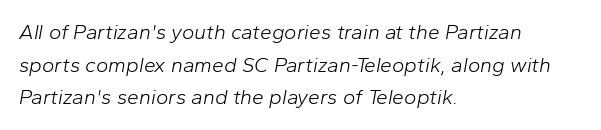
Q: Is the text bold? A: No.
Q: Is the text italic (slanted)? A: Yes, it leans right by about 10 degrees.
Q: Is the text underlined? A: No.
Q: How is the paragraph aligned? A: Left-aligned.
Q: Is the spacing between letters normal or unusually wide? A: Normal.
Q: Is the spacing between lines tight, normal or loose? A: Normal.
